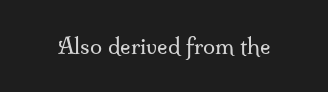
The space directly below the letters is spotless. Quick note: not italic, upright. The line texture is even and compact thanks to regular tracking. These glyphs show unthickened strokes, regular width or finer.
